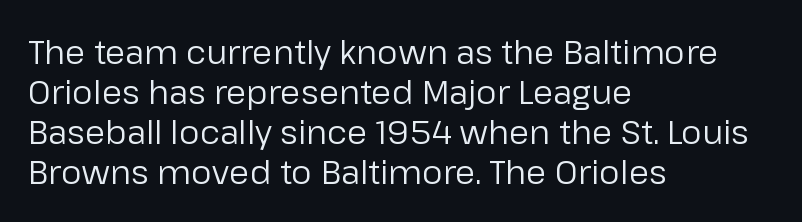
The face used here is proportionally spaced, like ordinary book or web type. The tracking reads as untouched default to a designer's eye. Style check: upright. The lines are quadded left.
